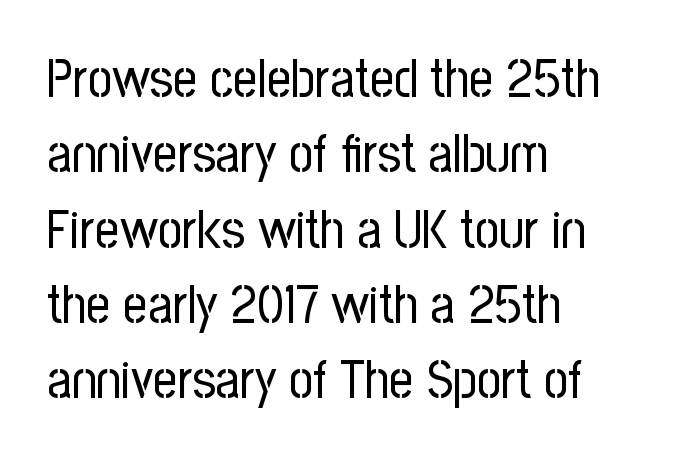
Q: Is the text bold? A: No.
Q: Is the text italic (slanted)? A: No, it is upright.
Q: Is the typeface a serif or a sans-serif typeface? A: Sans-serif.
Q: Is the text underlined? A: No.
Q: How is the paragraph aligned? A: Left-aligned.
Q: Is the spacing between letters normal or unusually wide? A: Normal.
Q: Is the spacing between lines tight, normal or loose? A: Normal.
Q: Width (condensed, normal, or wide)? A: Condensed.
Q: Stroke contrast? A: Low.
Q: x-height? A: Medium.
Q: Monospaced? A: No.
